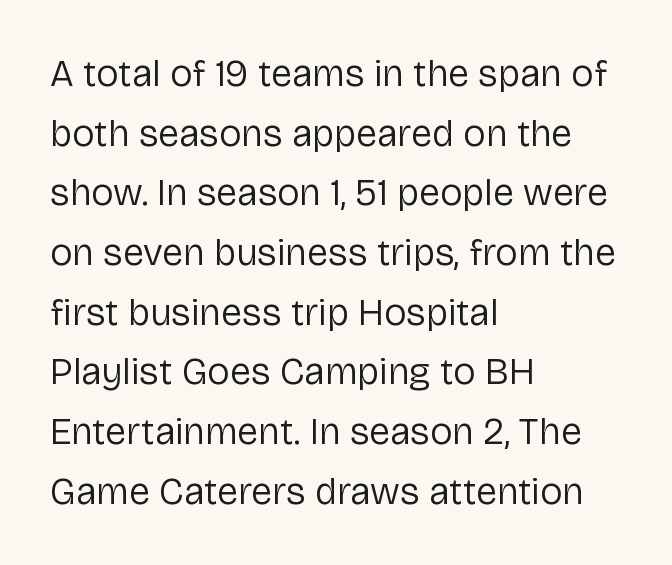
Horizontally, the lines are justified to the leading edge only. Caption: standard tracking, unaltered. The space beneath each line is pristine and unruled. The rendering shows plain stroke endings on the letterforms — a sans-serif design.
